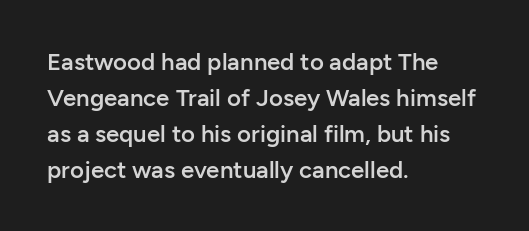
{"italic": "no", "bold": "semi", "underline": "no", "align": "left", "line_spacing": "normal", "line_spacing_ratio": 1.5, "letter_spacing": "normal", "letter_spacing_em": 0.0, "glyph_px": 24}
